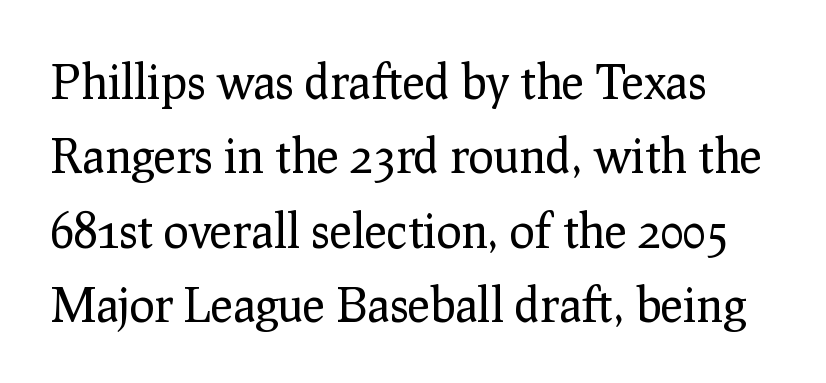
Q: Is the text bold? A: No.
Q: Is the text italic (slanted)? A: No, it is upright.
Q: Is the typeface a serif or a sans-serif typeface? A: Serif.
Q: Is the text underlined? A: No.
Q: Is the spacing between letters normal or unusually wide? A: Normal.
Q: Is the spacing between lines tight, normal or loose? A: Normal.
Q: Width (condensed, normal, or wide)? A: Normal.
Q: Stroke contrast? A: Low.
Q: x-height? A: Medium.
Q: Monospaced? A: No.
